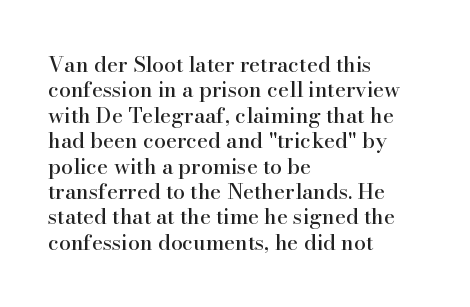
Q: Is the text italic (slanted)? A: No, it is upright.
Q: Is the text underlined? A: No.
Q: How is the paragraph aligned? A: Left-aligned.
Q: Is the spacing between letters normal or unusually wide? A: Normal.
